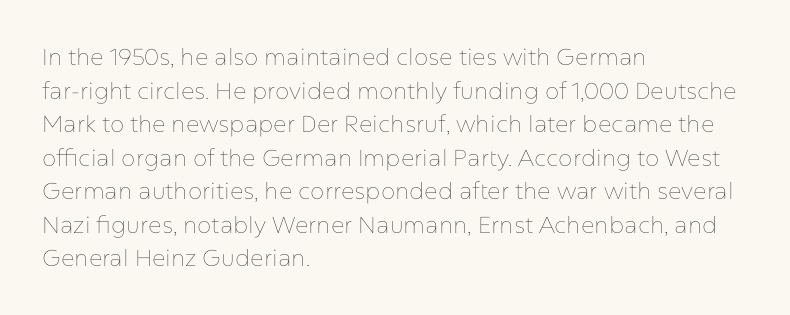
The image shows 23 px text type, upright; set left-aligned, normal line spacing (1.46x), normal letter spacing, not underlined.
